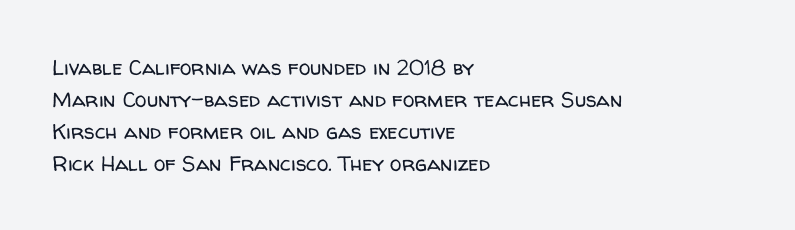
{"italic": "no", "bold": "no", "underline": "no", "align": "left", "line_spacing": "normal", "line_spacing_ratio": 1.52, "letter_spacing": "normal", "letter_spacing_em": 0.0, "glyph_px": 21}
